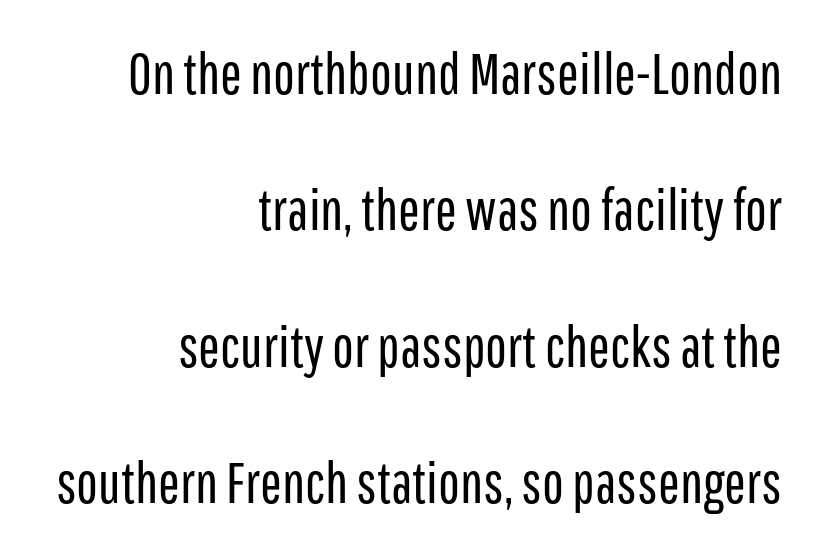
{"serif": "no", "italic": "no", "bold": "no", "weight": "regular", "width": "condensed", "stroke_contrast": "low", "x_height": "medium", "monospaced": "no", "underline": "no", "align": "right", "line_spacing": "loose", "line_spacing_ratio": 2.35, "letter_spacing": "normal", "letter_spacing_em": 0.0, "glyph_px": 58}
